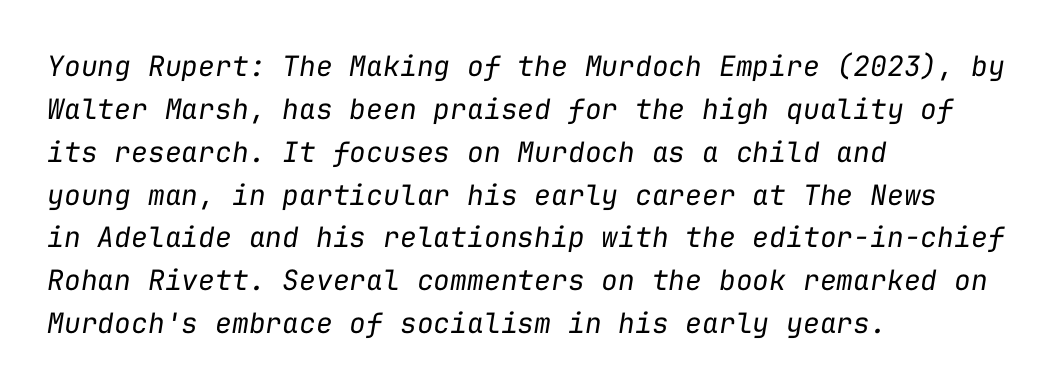
{"italic": "yes", "lean": "right", "slant_degrees": 9, "bold": "no", "weight": "regular", "width": "normal", "stroke_contrast": "low", "x_height": "medium", "monospaced": "yes", "underline": "no", "align": "left", "line_spacing": "normal", "line_spacing_ratio": 1.53, "letter_spacing": "normal", "letter_spacing_em": 0.0, "glyph_px": 28}
